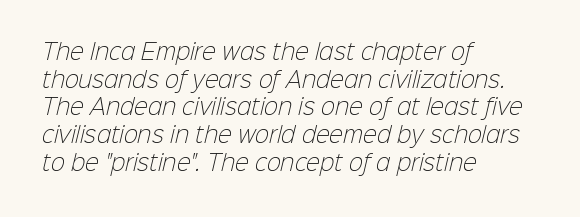
No extra ink here — the face is not bold. Honestly, there is no underline to notice here at all. In terms of letterspacing, this is plain default setting. Is there much room between lines? A standard amount, neither cramped nor airy.
